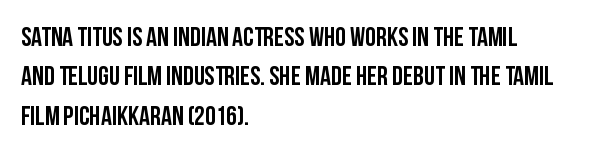
Q: Is the text italic (slanted)? A: No, it is upright.
Q: Is the text underlined? A: No.
Q: How is the paragraph aligned? A: Left-aligned.
Q: Is the spacing between letters normal or unusually wide? A: Normal.
Q: Is the spacing between lines tight, normal or loose? A: Normal.
